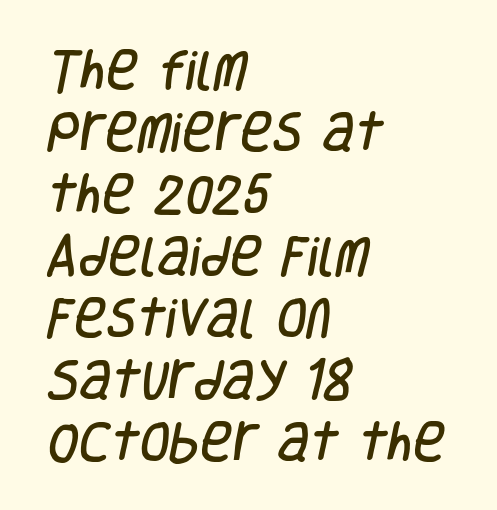
Q: Is the typeface a serif or a sans-serif typeface? A: Sans-serif.
Q: Is the text underlined? A: No.
Q: How is the paragraph aligned? A: Left-aligned.
Q: Is the spacing between letters normal or unusually wide? A: Normal.
Q: Is the spacing between lines tight, normal or loose? A: Normal.
Q: Width (condensed, normal, or wide)? A: Condensed.
Q: Stroke contrast? A: Low.
Q: x-height? A: Large.
Q: Monospaced? A: No.
